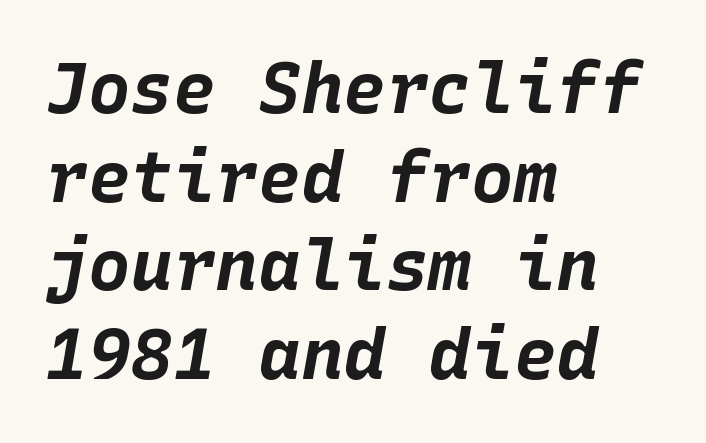
The image shows 71 px bold type, italic (leaning right), monospaced; set left-aligned, normal line spacing (1.25x), normal letter spacing, not underlined; low stroke contrast and a large x-height.
